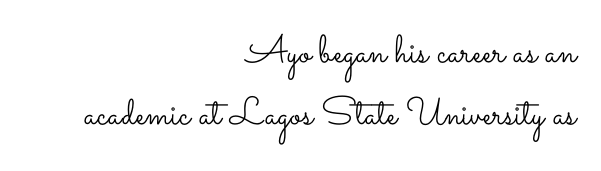
The image shows 39 px light, wide type; set right-aligned, normal line spacing (1.6x), normal letter spacing, not underlined; low stroke contrast and a small x-height.
